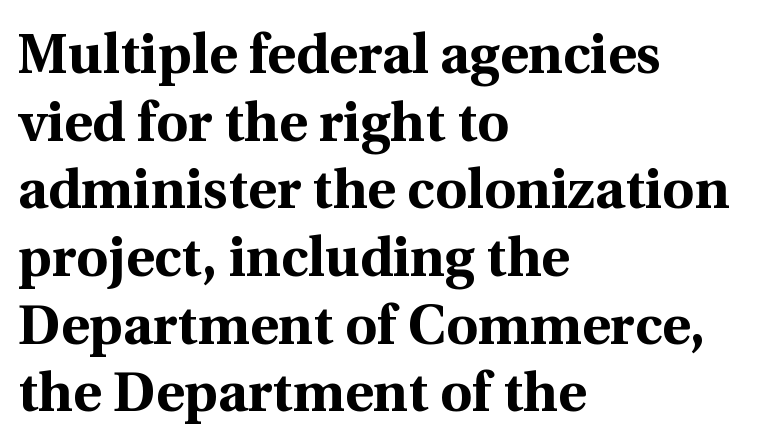
This sample uses plain, unmodified letter spacing. Each line starts at the same left margin while the right side varies. Regarding serifs, this sample has them. The letters advance in unequal steps, a hallmark of proportional type.
